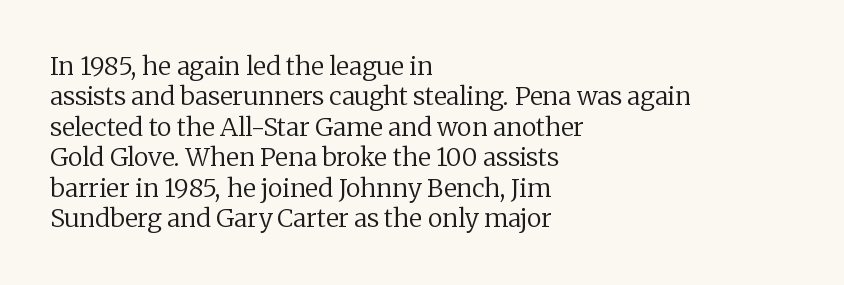
The image shows 25 px text type, upright; set left-aligned, line spacing 1.22x, normal letter spacing, not underlined.
